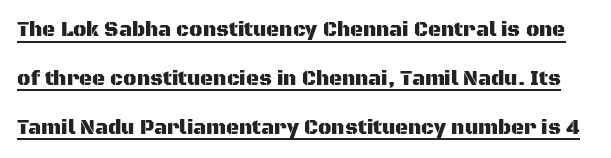
Q: Is the text italic (slanted)? A: No, it is upright.
Q: Is the text underlined? A: Yes.
Q: Is the spacing between letters normal or unusually wide? A: Normal.
Q: Is the spacing between lines tight, normal or loose? A: Loose.
